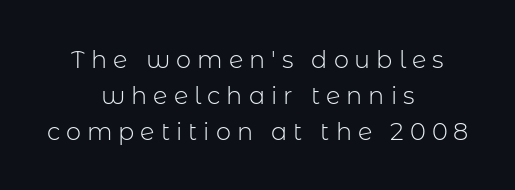
{"italic": "no", "bold": "no", "underline": "no", "align": "center", "line_spacing": "normal", "line_spacing_ratio": 1.49, "letter_spacing": "wide", "letter_spacing_em": 0.25, "glyph_px": 24}
